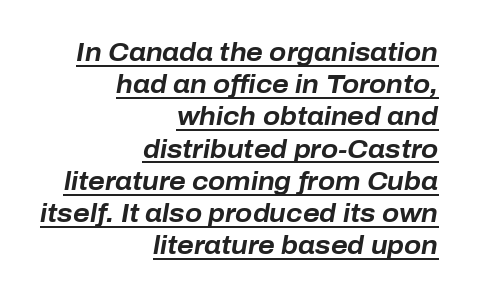
Q: Is the text bold? A: Yes.
Q: Is the text italic (slanted)? A: Yes, it leans right by about 10 degrees.
Q: Is the text underlined? A: Yes.
Q: How is the paragraph aligned? A: Right-aligned.
Q: Is the spacing between letters normal or unusually wide? A: Normal.
Q: Is the spacing between lines tight, normal or loose? A: Normal.
